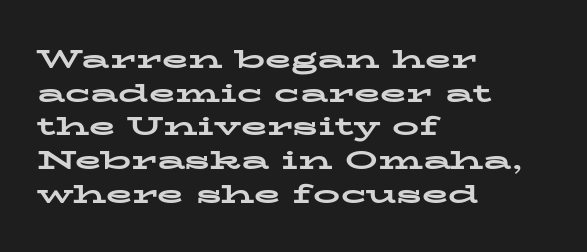
{"italic": "no", "bold": "yes", "underline": "no", "align": "left", "line_spacing": "normal", "line_spacing_ratio": 1.25, "letter_spacing": "normal", "letter_spacing_em": 0.0, "glyph_px": 27}
